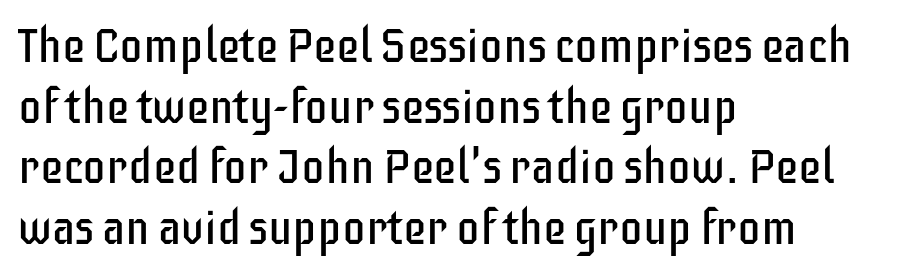
The zone under the glyphs is completely vacant. Nothing heavy about these letters — not bold at all. You can tell from the bare stems that sans-serif type was used. This block has exactly the height ordinary leading produces.
